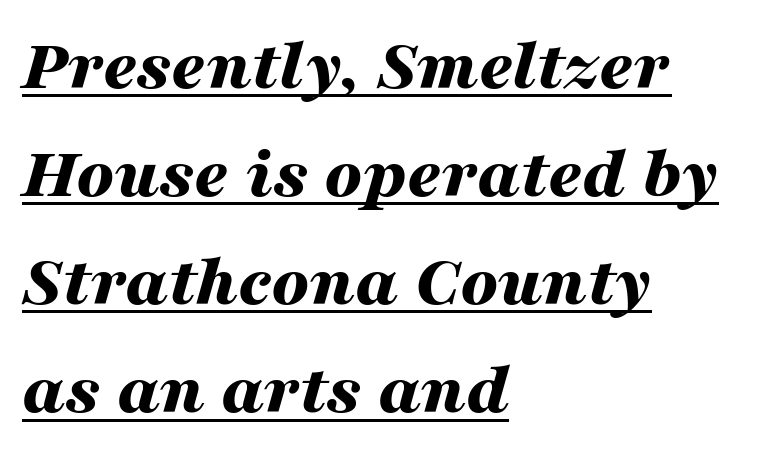
The specimen includes a rule beneath the text block's lines. Regarding leading, the lines here are spaced in the standard way. Slant detected: the letters are inclined. Is the type bold? Yes — the strokes are clearly thick and heavy.
